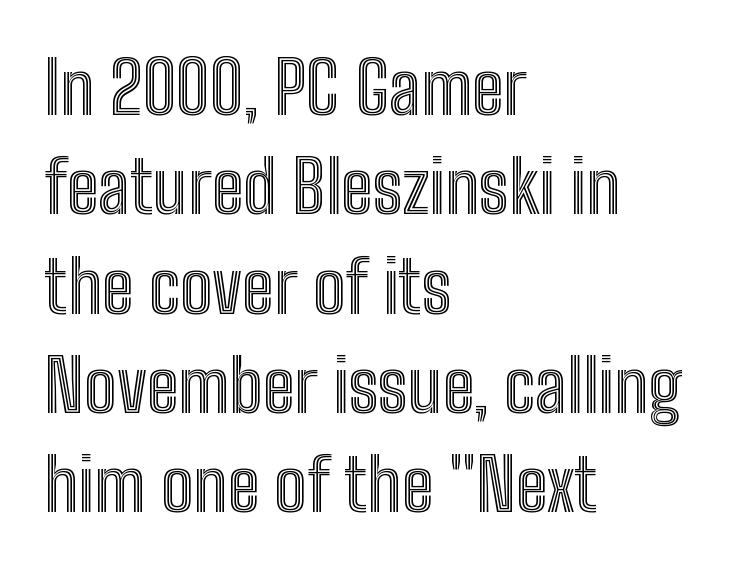
{"italic": "no", "width": "condensed", "x_height": "medium", "monospaced": "no", "underline": "no", "align": "left", "line_spacing": "normal", "line_spacing_ratio": 1.38, "letter_spacing": "normal", "letter_spacing_em": 0.0, "glyph_px": 72}
